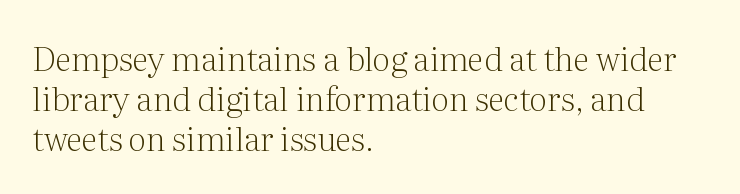
Q: Is the text bold? A: No.
Q: Is the text italic (slanted)? A: No, it is upright.
Q: Is the typeface a serif or a sans-serif typeface? A: Serif.
Q: Is the text underlined? A: No.
Q: How is the paragraph aligned? A: Left-aligned.
Q: Is the spacing between letters normal or unusually wide? A: Normal.
Q: Width (condensed, normal, or wide)? A: Normal.
Q: Stroke contrast? A: Medium.
Q: x-height? A: Medium.
Q: Monospaced? A: No.
